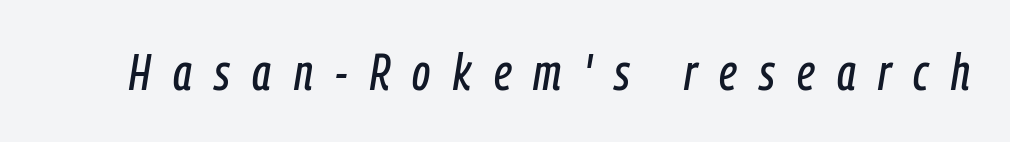
{"italic": "yes", "lean": "right", "slant_degrees": 9, "width": "condensed", "stroke_contrast": "low", "x_height": "medium", "monospaced": "no", "underline": "no", "letter_spacing": "wide", "letter_spacing_em": 0.44, "glyph_px": 51}
